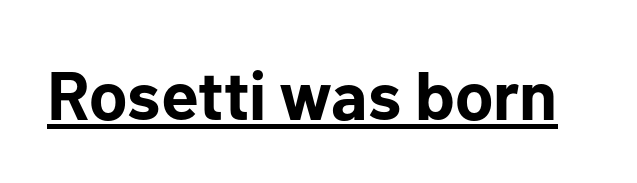
Do the characters align in a grid? No, the font is proportional. Summary of weight: heavy, a full bold. The specimen reads as upright at a glance. Beneath each row of characters lies a ruled line. Each letter's strokes conclude bluntly, with no projecting serifs.
